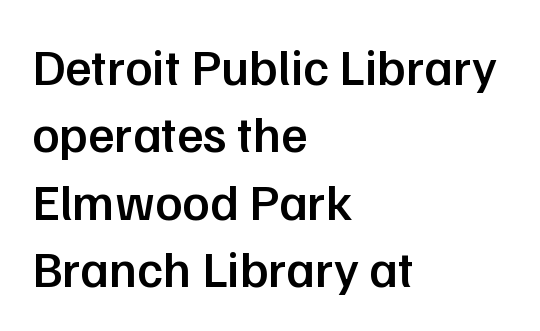
Q: Is the text bold? A: Semi-bold.
Q: Is the text italic (slanted)? A: No, it is upright.
Q: Is the typeface a serif or a sans-serif typeface? A: Sans-serif.
Q: Is the text underlined? A: No.
Q: How is the paragraph aligned? A: Left-aligned.
Q: Is the spacing between letters normal or unusually wide? A: Normal.
Q: Is the spacing between lines tight, normal or loose? A: Normal.
Q: Width (condensed, normal, or wide)? A: Normal.
Q: Stroke contrast? A: Low.
Q: x-height? A: Medium.
Q: Monospaced? A: No.
